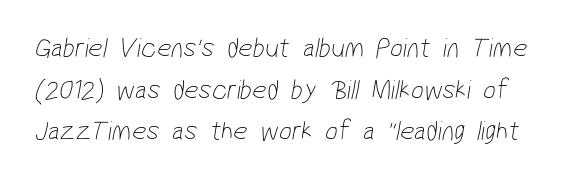
Q: Is the text bold? A: No.
Q: Is the typeface a serif or a sans-serif typeface? A: Sans-serif.
Q: Is the text underlined? A: No.
Q: Is the spacing between letters normal or unusually wide? A: Normal.
Q: Is the spacing between lines tight, normal or loose? A: Normal.
Q: Width (condensed, normal, or wide)? A: Condensed.
Q: Stroke contrast? A: Low.
Q: x-height? A: Medium.
Q: Monospaced? A: No.
